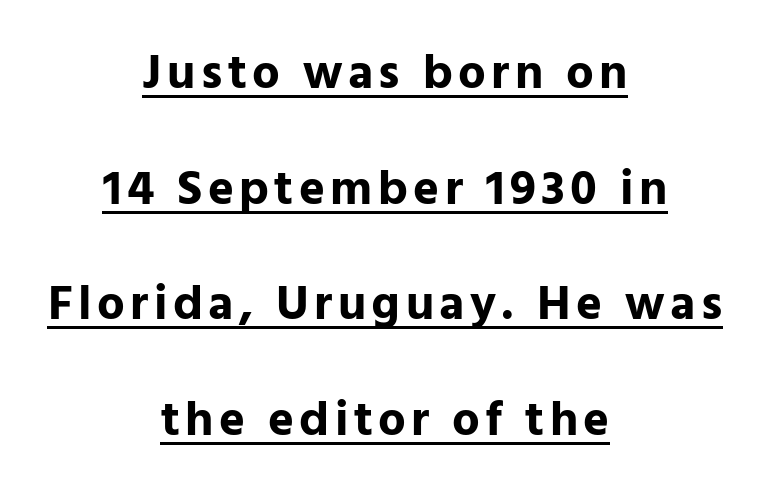
The image shows 49 px bold sans-serif type, upright; set centered, loose line spacing (2.36x), underlined; low stroke contrast and a medium x-height.
